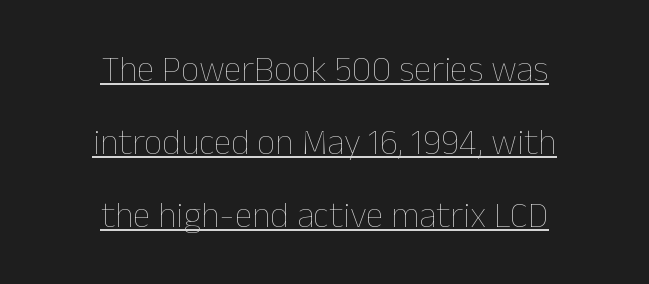
Q: Is the text bold? A: No.
Q: Is the text italic (slanted)? A: No, it is upright.
Q: Is the text underlined? A: Yes.
Q: How is the paragraph aligned? A: Centered.
Q: Is the spacing between letters normal or unusually wide? A: Normal.
Q: Is the spacing between lines tight, normal or loose? A: Loose.
Q: Width (condensed, normal, or wide)? A: Normal.
Q: Stroke contrast? A: Low.
Q: x-height? A: Medium.
Q: Monospaced? A: No.
